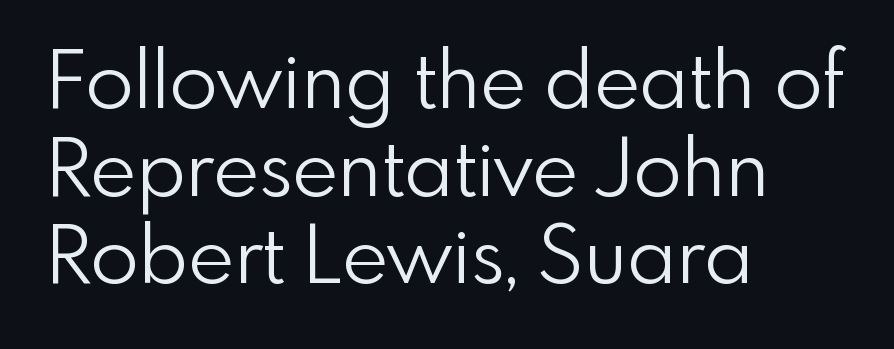
The designer dialed line spacing down below the default. Is the block centered? No — it sits flush against the left margin. Spacing verdict: proportional, widths tailored to each character. Caption: face not bold, strokes unweighted. Upright lettering throughout.
